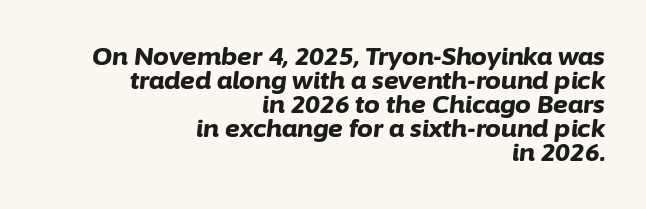
Look at the tracking — it's just the regular setting, nothing added. Decoration check: the copy has no underline. These lines huddle together more closely than default settings would place them. The sample has been set heavy, in full bold. The specimen reads as italic at a glance. This rendering uses right alignment, leaving the left contour irregular.
